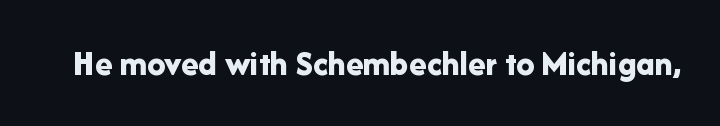
This sample uses plain, unmodified letter spacing. Examine the stroke ends and you'll find no serifs. Spacing verdict: proportional, widths tailored to each character. The specimen reads as upright at a glance.
